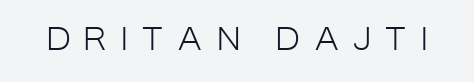
The image shows 31 px light, condensed sans-serif type, upright; set unusually wide letter spacing (+0.47 em), not underlined; low stroke contrast and a large x-height.
